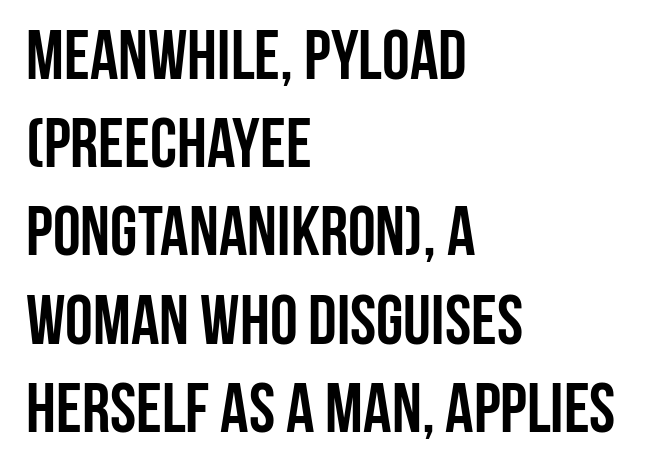
{"serif": "no", "italic": "no", "bold": "yes", "weight": "semibold", "width": "condensed", "stroke_contrast": "low", "x_height": "large", "monospaced": "no", "underline": "no", "align": "left", "line_spacing": "normal", "line_spacing_ratio": 1.26, "letter_spacing": "normal", "letter_spacing_em": 0.0, "glyph_px": 70}
